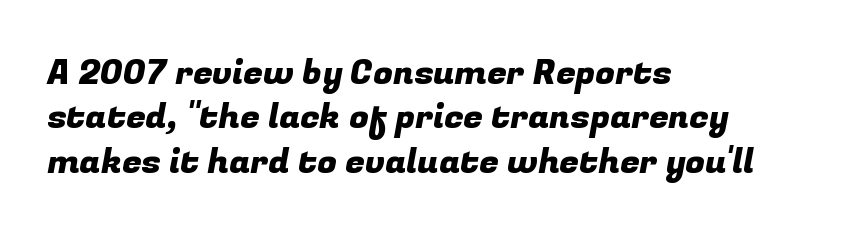
Q: Is the typeface a serif or a sans-serif typeface? A: Sans-serif.
Q: Is the text underlined? A: No.
Q: How is the paragraph aligned? A: Left-aligned.
Q: Is the spacing between letters normal or unusually wide? A: Normal.
Q: Is the spacing between lines tight, normal or loose? A: Normal.
Q: Width (condensed, normal, or wide)? A: Normal.
Q: Stroke contrast? A: Low.
Q: x-height? A: Medium.
Q: Monospaced? A: No.
